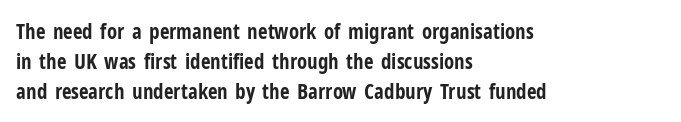
{"italic": "no", "bold": "yes", "underline": "no", "align": "left", "line_spacing": "normal", "line_spacing_ratio": 1.42, "letter_spacing": "normal", "letter_spacing_em": 0.0, "glyph_px": 21}
